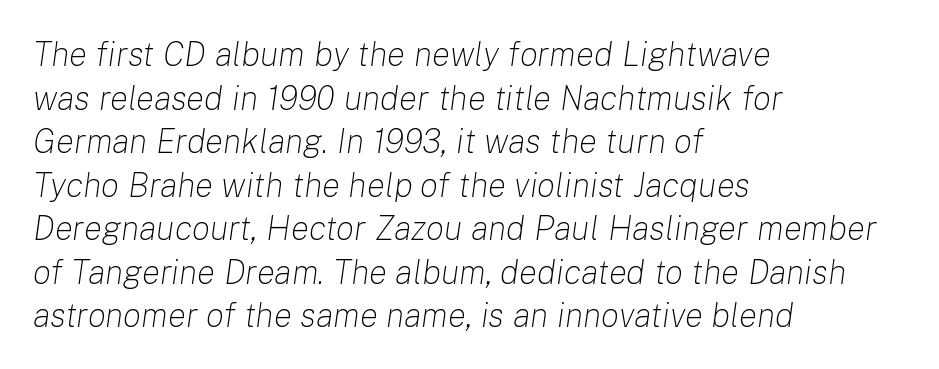
Inter-character spacing is left at the font's built-in metrics. Lines of text with bare space underneath. Tall strokes in this sample are angled rather than plumb. Caption: multi-line text, flush left, ragged right. Character widths vary here, with narrow letters taking less room than wide ones. Summary of weight: not heavy and not bold.
